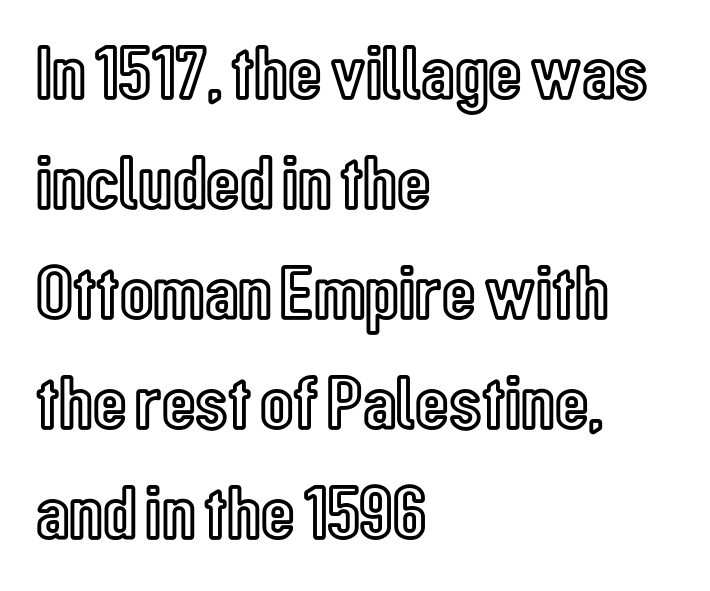
{"italic": "no", "width": "condensed", "x_height": "medium", "monospaced": "no", "underline": "no", "align": "left", "line_spacing": "normal", "line_spacing_ratio": 1.43, "letter_spacing": "normal", "letter_spacing_em": 0.0, "glyph_px": 77}
